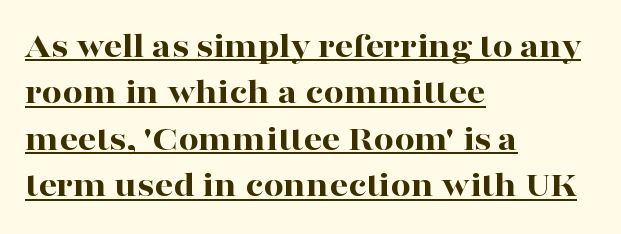
The image shows 36 px bold, wide serif type, upright; set left-aligned, normal line spacing (1.29x), normal letter spacing, underlined; high stroke contrast and a medium x-height.
